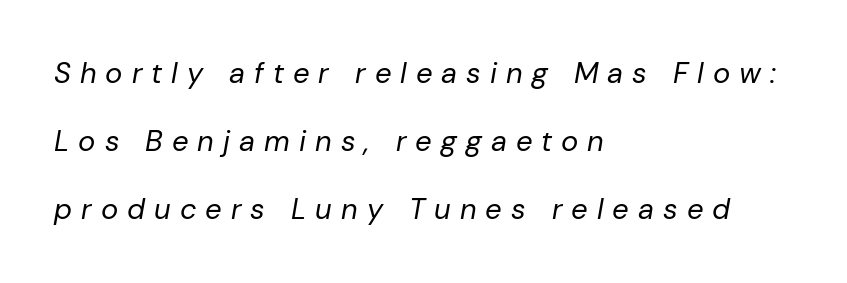
The image shows 29 px regular-weight type, italic (leaning right); set left-aligned, loose line spacing (2.35x), unusually wide letter spacing (+0.31 em), not underlined; low stroke contrast and a medium x-height.
